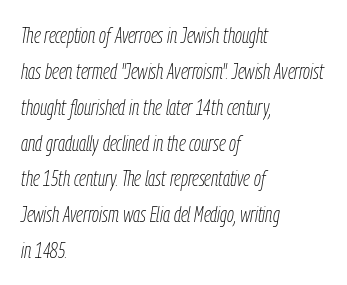
Q: Is the text bold? A: No.
Q: Is the text italic (slanted)? A: Yes, it leans right by about 9 degrees.
Q: Is the text underlined? A: No.
Q: How is the paragraph aligned? A: Left-aligned.
Q: Is the spacing between letters normal or unusually wide? A: Normal.
Q: Is the spacing between lines tight, normal or loose? A: Normal.
